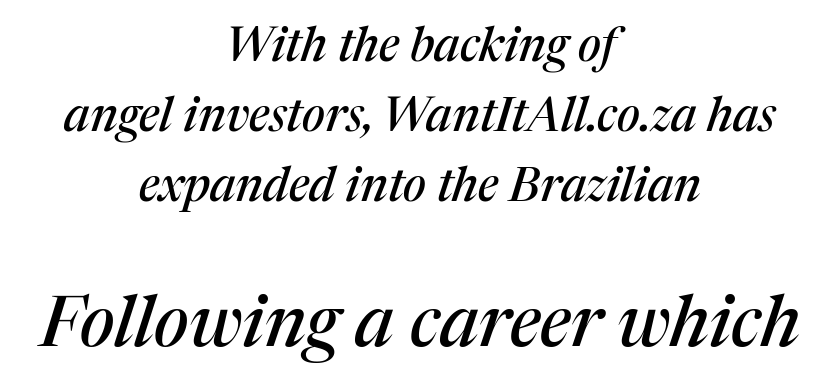
{"serif": "yes", "italic": "yes", "lean": "right", "slant_degrees": 17, "width": "normal", "stroke_contrast": "medium", "x_height": "medium", "monospaced": "no", "underline": "no", "align": "center", "line_spacing": "normal", "line_spacing_ratio": 1.49, "letter_spacing": "normal", "letter_spacing_em": 0.0, "larger_block": "second", "size_ratio": 1.51, "glyph_px": 71}
